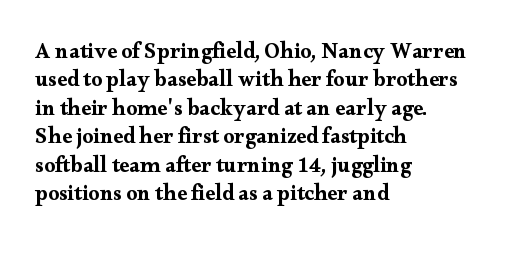
{"italic": "no", "underline": "no", "align": "left", "line_spacing": "normal", "line_spacing_ratio": 1.29, "letter_spacing": "normal", "letter_spacing_em": 0.0, "glyph_px": 22}
